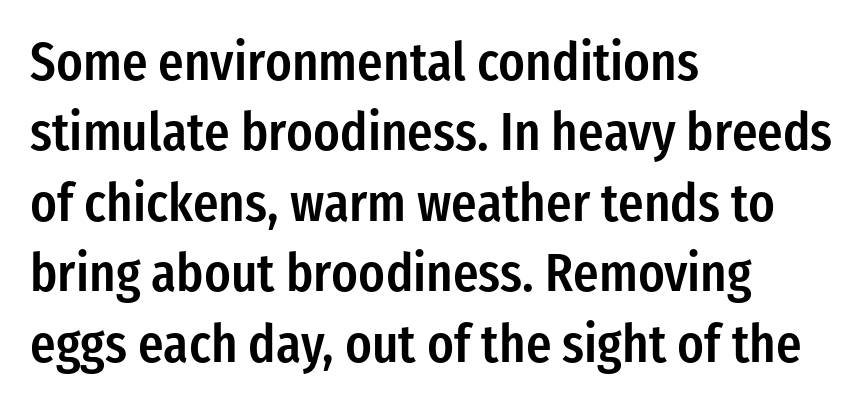
{"serif": "no", "italic": "no", "bold": "semi", "weight": "semibold", "width": "condensed", "stroke_contrast": "low", "x_height": "medium", "monospaced": "no", "underline": "no", "align": "left", "line_spacing": "normal", "line_spacing_ratio": 1.33, "letter_spacing": "normal", "letter_spacing_em": 0.0, "glyph_px": 53}
